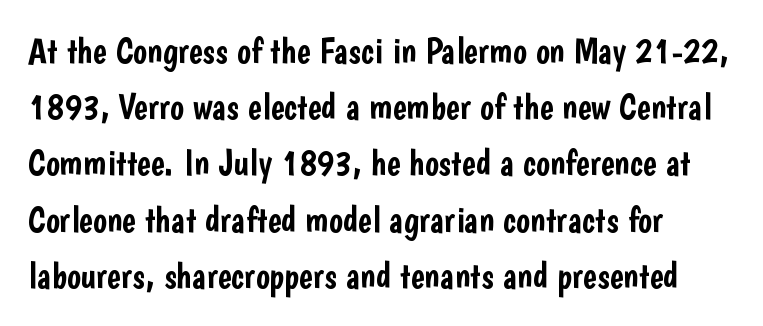
{"serif": "no", "italic": "no", "width": "condensed", "stroke_contrast": "low", "x_height": "medium", "monospaced": "no", "underline": "no", "align": "left", "line_spacing": "normal", "line_spacing_ratio": 1.52, "letter_spacing": "normal", "letter_spacing_em": 0.0, "glyph_px": 37}
